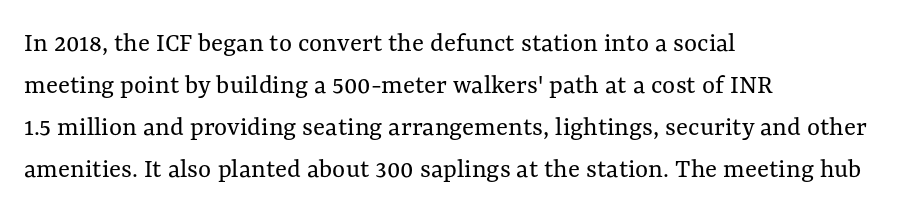
{"italic": "no", "bold": "no", "weight": "regular", "width": "normal", "stroke_contrast": "medium", "x_height": "medium", "monospaced": "no", "underline": "no", "align": "left", "line_spacing": "normal", "line_spacing_ratio": 1.5, "letter_spacing": "normal", "letter_spacing_em": 0.0, "glyph_px": 28}
